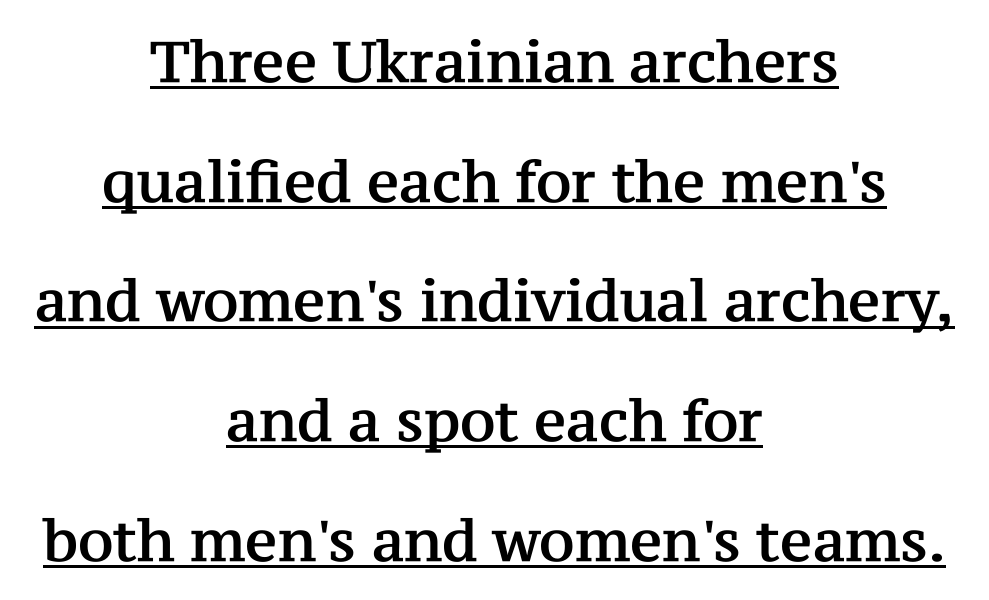
Vertical spacing — loose. Leftover space on each line is divided equally before and after the words. Regarding serifs, this sample has them. It's the straight-up-and-down kind of type.
